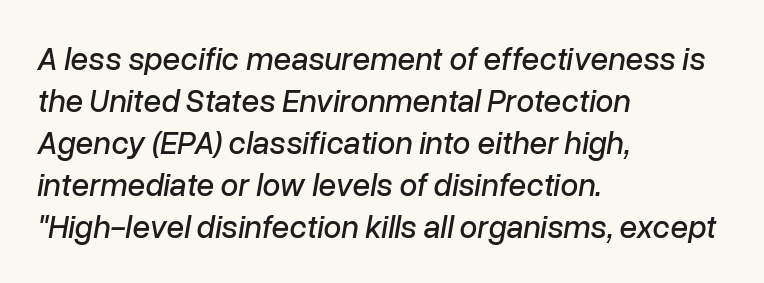
Q: Is the text italic (slanted)? A: Yes, it leans right by about 10 degrees.
Q: Is the text underlined? A: No.
Q: How is the paragraph aligned? A: Left-aligned.
Q: Is the spacing between letters normal or unusually wide? A: Normal.
Q: Is the spacing between lines tight, normal or loose? A: Normal.
Q: Width (condensed, normal, or wide)? A: Normal.
Q: Stroke contrast? A: Low.
Q: x-height? A: Medium.
Q: Monospaced? A: No.
